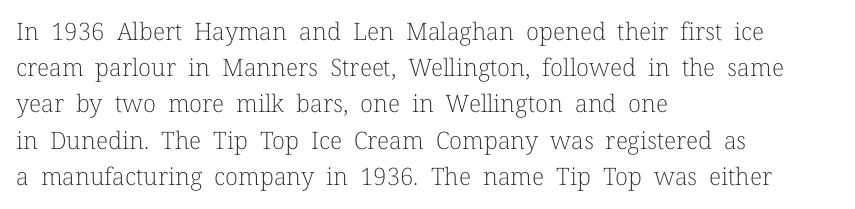
{"italic": "no", "bold": "no", "underline": "no", "align": "left", "line_spacing": "normal", "line_spacing_ratio": 1.51, "letter_spacing": "normal", "letter_spacing_em": 0.0, "glyph_px": 24}
